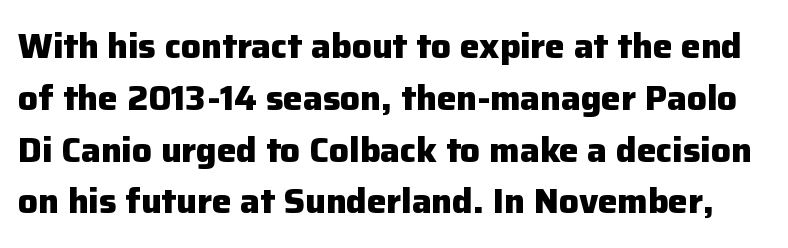
The image shows 35 px heavy sans-serif type, upright; set normal line spacing (1.48x), normal letter spacing, not underlined; low stroke contrast and a medium x-height.
